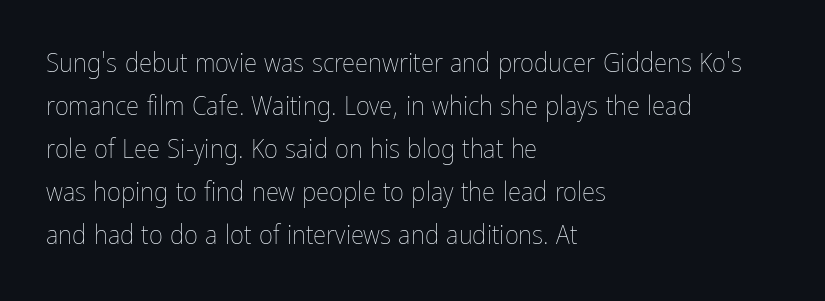
The image shows 27 px text type, upright; set left-aligned, normal line spacing (1.59x), normal letter spacing, not underlined.
